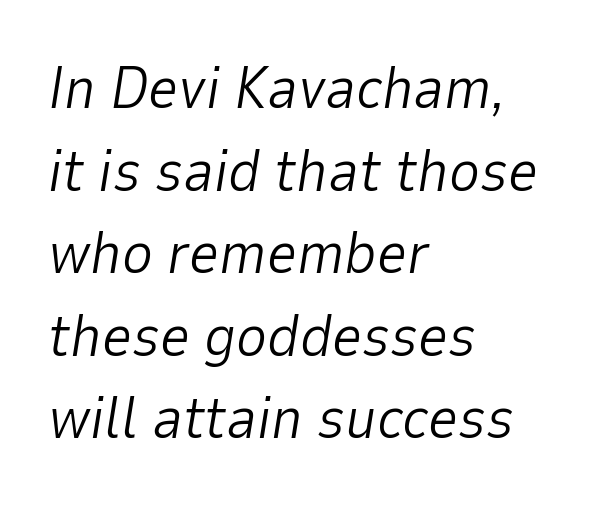
Q: Is the text bold? A: No.
Q: Is the text italic (slanted)? A: Yes, it leans right by about 9 degrees.
Q: Is the text underlined? A: No.
Q: How is the paragraph aligned? A: Left-aligned.
Q: Is the spacing between letters normal or unusually wide? A: Normal.
Q: Is the spacing between lines tight, normal or loose? A: Normal.
Q: Width (condensed, normal, or wide)? A: Normal.
Q: Stroke contrast? A: Low.
Q: x-height? A: Medium.
Q: Monospaced? A: No.
